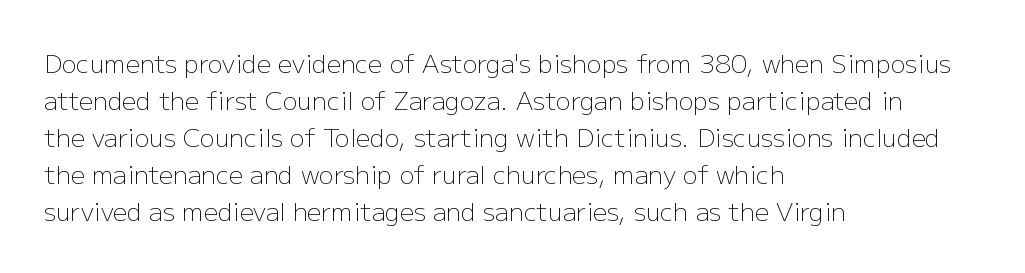
A typesetter would call this leading conventional body-copy spacing. Descender tails drop into unmarked territory. Visually the block forms a straight wall on the left and a jagged coastline on the right. Do the letters lean? They stand straight.
